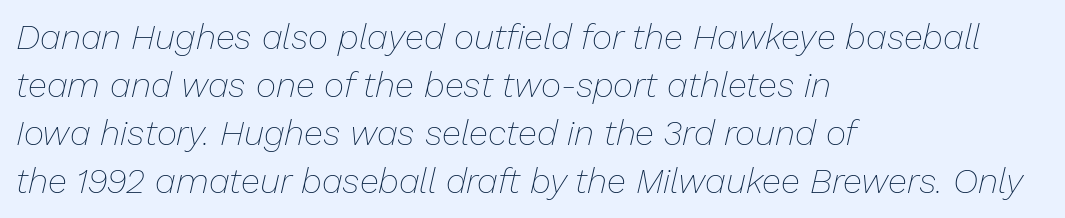
Q: Is the text bold? A: No.
Q: Is the text italic (slanted)? A: Yes, it leans right by about 13 degrees.
Q: Is the text underlined? A: No.
Q: How is the paragraph aligned? A: Left-aligned.
Q: Is the spacing between letters normal or unusually wide? A: Normal.
Q: Is the spacing between lines tight, normal or loose? A: Normal.
Q: Width (condensed, normal, or wide)? A: Normal.
Q: Stroke contrast? A: Low.
Q: x-height? A: Medium.
Q: Monospaced? A: No.
